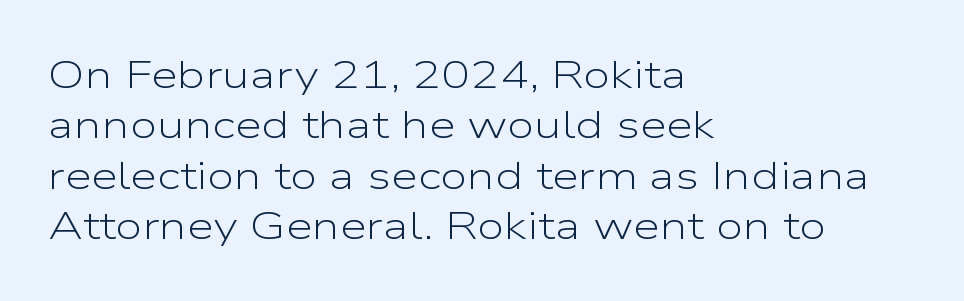
The image shows 39 px light, wide sans-serif type, upright; set left-aligned, normal line spacing (1.29x), normal letter spacing, not underlined; low stroke contrast and a medium x-height.
